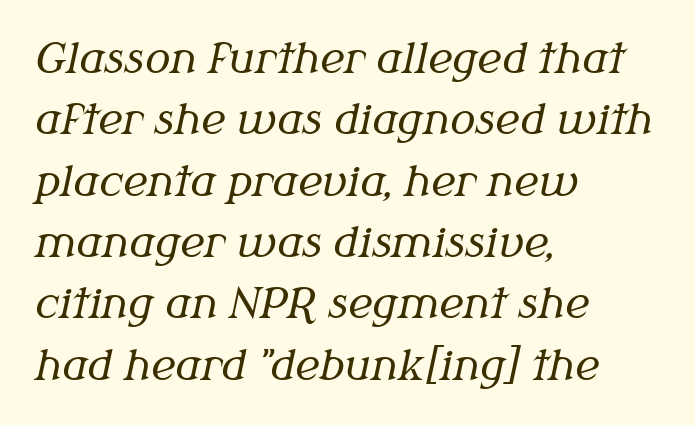
{"serif": "yes", "italic": "yes", "lean": "right", "slant_degrees": 12, "bold": "no", "weight": "regular", "width": "normal", "stroke_contrast": "medium", "x_height": "medium", "monospaced": "no", "underline": "no", "align": "left", "line_spacing": "normal", "line_spacing_ratio": 1.46, "letter_spacing": "normal", "letter_spacing_em": 0.0, "glyph_px": 42}
